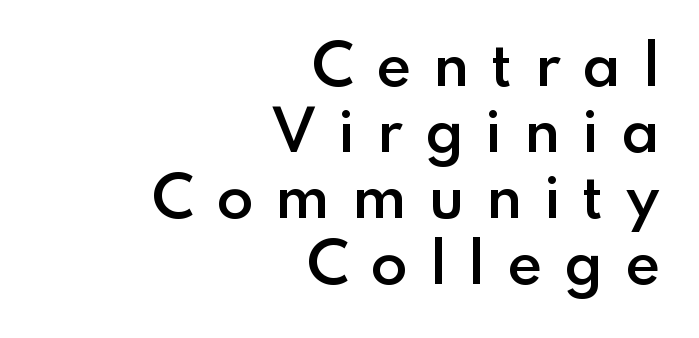
Q: Is the text bold? A: Semi-bold.
Q: Is the text italic (slanted)? A: No, it is upright.
Q: Is the typeface a serif or a sans-serif typeface? A: Sans-serif.
Q: Is the text underlined? A: No.
Q: How is the paragraph aligned? A: Right-aligned.
Q: Is the spacing between letters normal or unusually wide? A: Unusually wide.
Q: Width (condensed, normal, or wide)? A: Normal.
Q: Stroke contrast? A: Low.
Q: x-height? A: Small.
Q: Monospaced? A: No.
